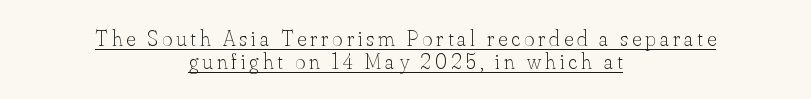
Q: Is the text bold? A: No.
Q: Is the text italic (slanted)? A: No, it is upright.
Q: Is the text underlined? A: Yes.
Q: How is the paragraph aligned? A: Centered.
Q: Is the spacing between lines tight, normal or loose? A: Tight.
